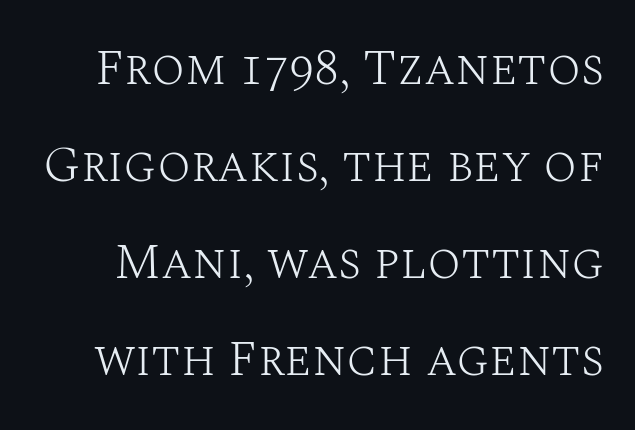
The rendering uses natural spacing where letterforms have individual widths. Words float on clear page, feet unadorned. Nope, not italic — everything's standing straight. Caption: standard tracking, unaltered. You could fit nearly another row in the gap between these rows.
